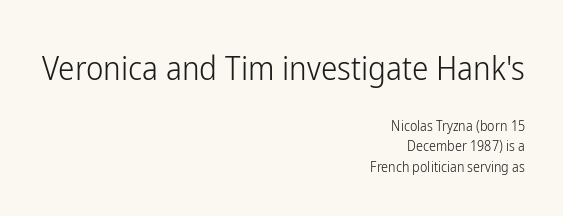
Is the stroke heavy? The answer is a plain regular-or-lighter. Is there much room between lines? A standard amount, neither cramped nor airy. In CSS terms this would be text-align: right. Here the designer chose a conventional face with non-uniform glyph widths.
